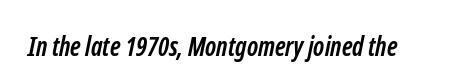
Q: Is the text bold? A: Yes.
Q: Is the text underlined? A: No.
Q: Is the spacing between letters normal or unusually wide? A: Normal.
